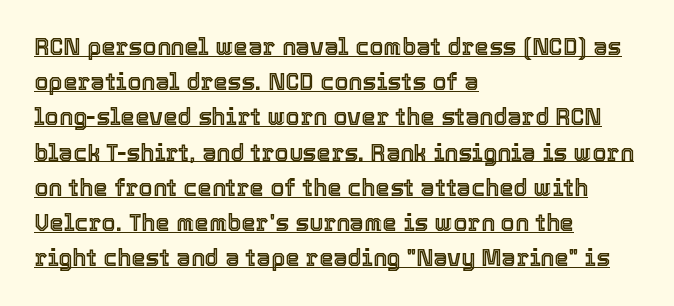
{"italic": "no", "underline": "yes", "align": "left", "line_spacing": "normal", "line_spacing_ratio": 1.53, "letter_spacing": "normal", "letter_spacing_em": 0.0, "glyph_px": 23}
